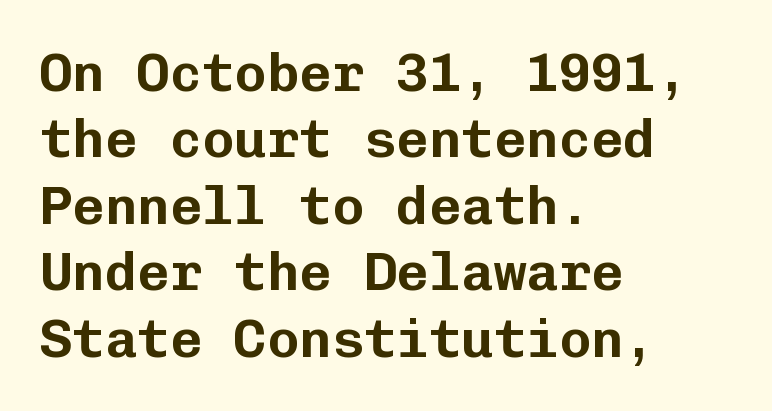
{"serif": "no", "italic": "no", "width": "normal", "stroke_contrast": "low", "x_height": "medium", "monospaced": "yes", "underline": "no", "align": "left", "line_spacing_ratio": 1.23, "letter_spacing": "normal", "letter_spacing_em": 0.0, "glyph_px": 54}
